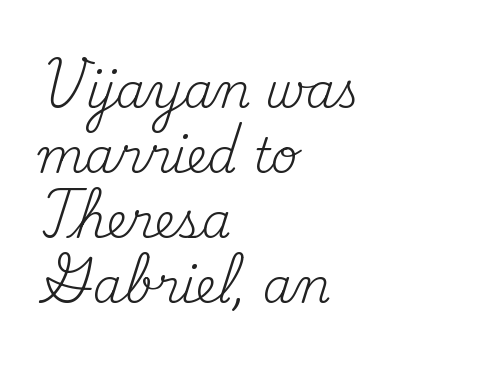
{"serif": "yes", "bold": "no", "weight": "regular", "width": "normal", "stroke_contrast": "medium", "x_height": "small", "monospaced": "no", "underline": "no", "align": "left", "line_spacing": "normal", "line_spacing_ratio": 1.38, "letter_spacing": "normal", "letter_spacing_em": 0.0, "glyph_px": 47}
